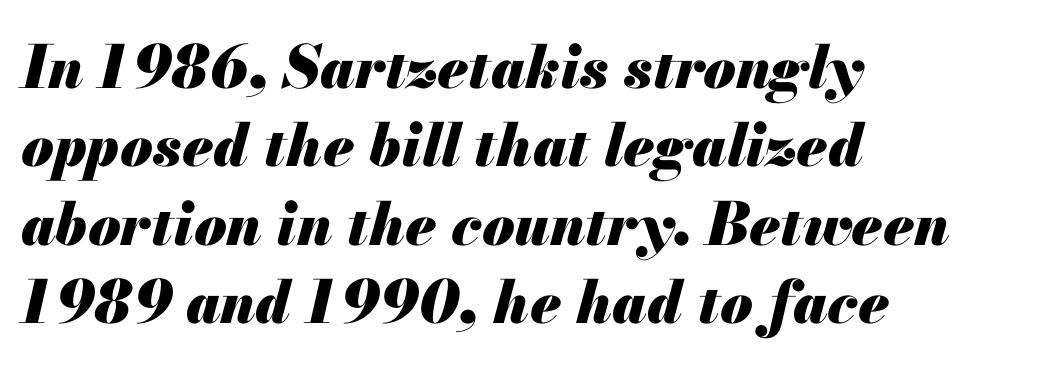
{"italic": "yes", "lean": "right", "slant_degrees": 13, "bold": "yes", "weight": "heavy", "width": "normal", "stroke_contrast": "medium", "x_height": "small", "monospaced": "no", "underline": "no", "align": "left", "line_spacing": "normal", "line_spacing_ratio": 1.33, "letter_spacing": "normal", "letter_spacing_em": 0.0, "glyph_px": 59}
